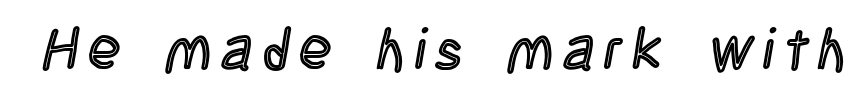
Do the characters align in a grid? No, the font is proportional. A clean baseline with only descenders dipping below it.
